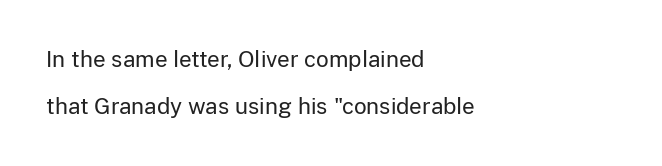
{"italic": "no", "bold": "no", "underline": "no", "align": "left", "line_spacing": "loose", "line_spacing_ratio": 2.15, "letter_spacing": "normal", "letter_spacing_em": 0.0, "glyph_px": 22}
